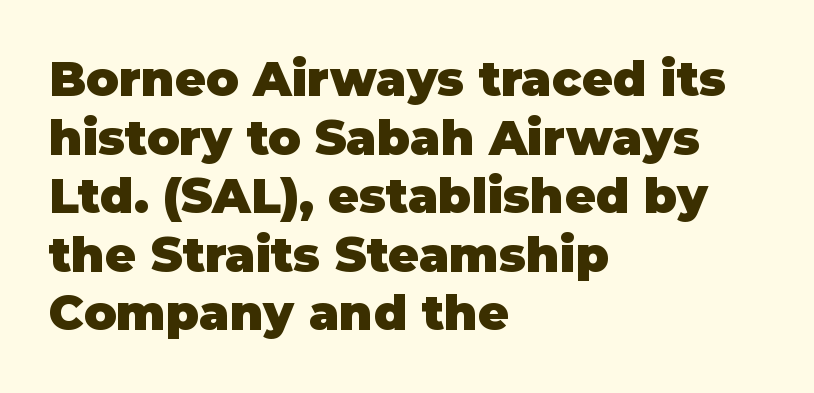
The image shows 48 px heavy sans-serif type, upright; set left-aligned, line spacing 1.22x, normal letter spacing, not underlined; low stroke contrast and a large x-height.
